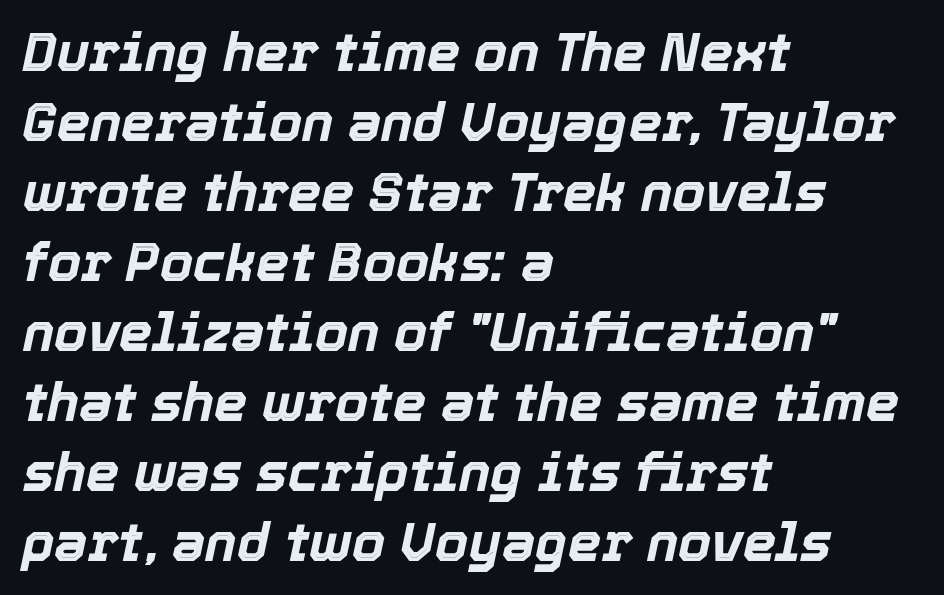
Spacing verdict: proportional, widths tailored to each character. Students, note that the glyphs here touch the page at normal intervals. Set as a true bold cut, around the 700 mark. Caption: multi-line text, flush left, ragged right.
